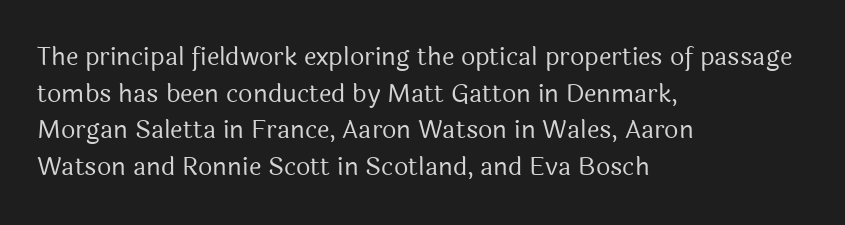
Weight: in the light-to-regular range. In CSS terms this would be text-align: left. The letters stand straight up with perfectly vertical stems. Each new line begins a customary step beneath the previous one. Characters follow at the spacing the type designer built in.
